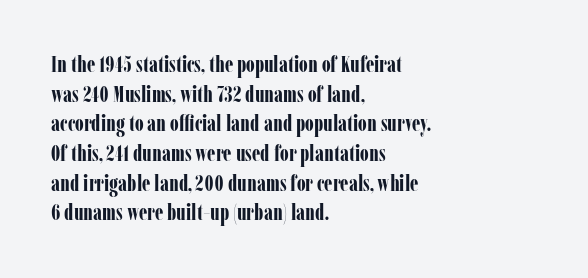
Caption: standard tracking, unaltered. Bold? Absolutely — the strokes are thick and heavy. Where is the straight margin? On the left. The line-height multiplier appears to be the usual default. Underlining? Definitely not there. Upright lettering throughout.
